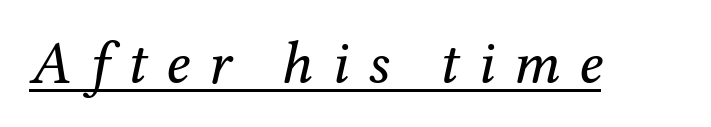
{"serif": "yes", "italic": "yes", "lean": "right", "slant_degrees": 12, "bold": "no", "weight": "regular", "width": "normal", "stroke_contrast": "medium", "x_height": "medium", "monospaced": "no", "underline": "yes", "letter_spacing": "wide", "letter_spacing_em": 0.31, "glyph_px": 60}
